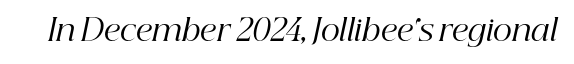
{"serif": "yes", "italic": "yes", "lean": "right", "slant_degrees": 12, "bold": "no", "weight": "regular", "width": "normal", "stroke_contrast": "high", "x_height": "medium", "monospaced": "no", "underline": "no", "letter_spacing": "normal", "letter_spacing_em": 0.0, "glyph_px": 30}
